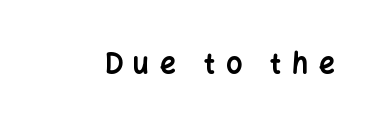
The image shows 28 px bold sans-serif type, upright; set unusually wide letter spacing (+0.38 em), not underlined; low stroke contrast and a medium x-height.
